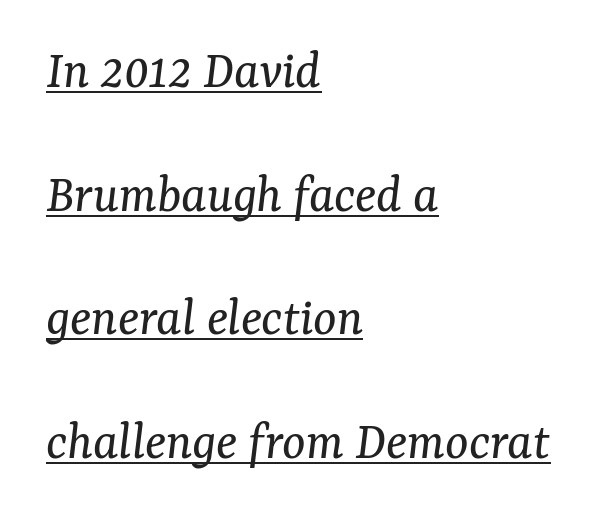
Q: Is the text bold? A: No.
Q: Is the text italic (slanted)? A: Yes, it leans right by about 7 degrees.
Q: Is the typeface a serif or a sans-serif typeface? A: Serif.
Q: Is the text underlined? A: Yes.
Q: How is the paragraph aligned? A: Left-aligned.
Q: Is the spacing between letters normal or unusually wide? A: Normal.
Q: Is the spacing between lines tight, normal or loose? A: Loose.
Q: Width (condensed, normal, or wide)? A: Normal.
Q: Stroke contrast? A: Medium.
Q: x-height? A: Medium.
Q: Monospaced? A: No.
